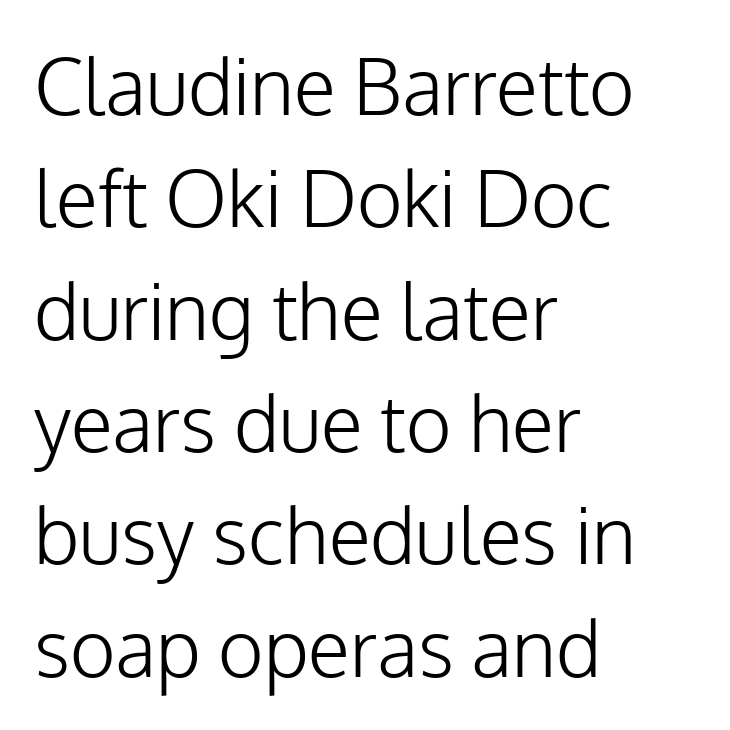
The image shows 78 px light sans-serif type, upright; set left-aligned, normal line spacing (1.44x), normal letter spacing, not underlined; low stroke contrast and a medium x-height.
